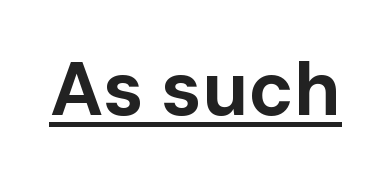
Q: Is the text bold? A: Yes.
Q: Is the text italic (slanted)? A: No, it is upright.
Q: Is the typeface a serif or a sans-serif typeface? A: Sans-serif.
Q: Is the text underlined? A: Yes.
Q: Is the spacing between letters normal or unusually wide? A: Normal.
Q: Width (condensed, normal, or wide)? A: Normal.
Q: Stroke contrast? A: Low.
Q: x-height? A: Medium.
Q: Monospaced? A: No.
